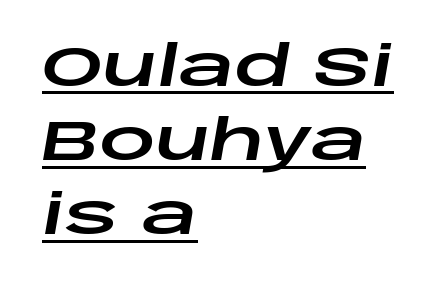
Q: Is the text italic (slanted)? A: Yes, it leans right by about 10 degrees.
Q: Is the text underlined? A: Yes.
Q: How is the paragraph aligned? A: Left-aligned.
Q: Is the spacing between letters normal or unusually wide? A: Normal.
Q: Is the spacing between lines tight, normal or loose? A: Normal.
Q: Width (condensed, normal, or wide)? A: Wide.
Q: Stroke contrast? A: Low.
Q: x-height? A: Large.
Q: Monospaced? A: No.
